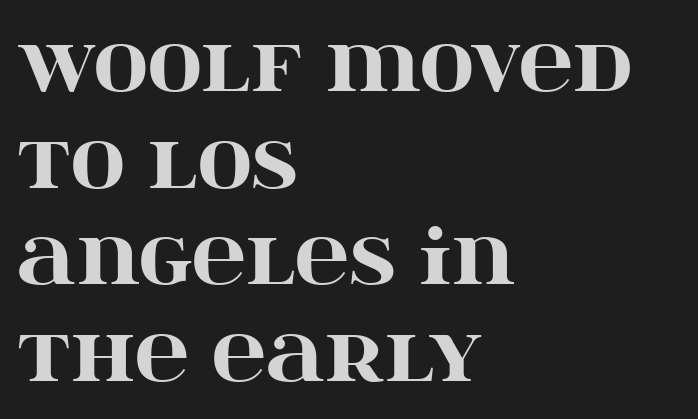
Line beginnings align vertically; line endings do not. A roman cut, with each character standing at attention. Old-style or modern, the face here clearly has serifs. These lines are rendered in a variable-pitch font. Notice how descenders clear the ascenders below comfortably — that's standard leading.
